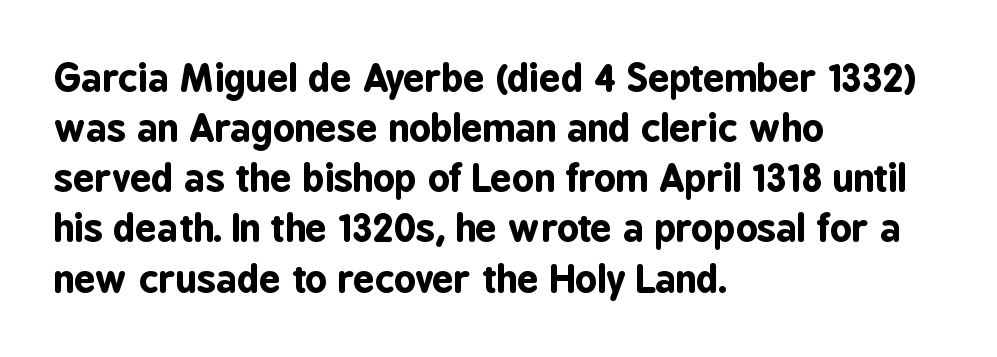
The image shows 38 px bold, condensed sans-serif type, upright; set left-aligned, normal line spacing (1.32x), normal letter spacing, not underlined; low stroke contrast and a medium x-height.
